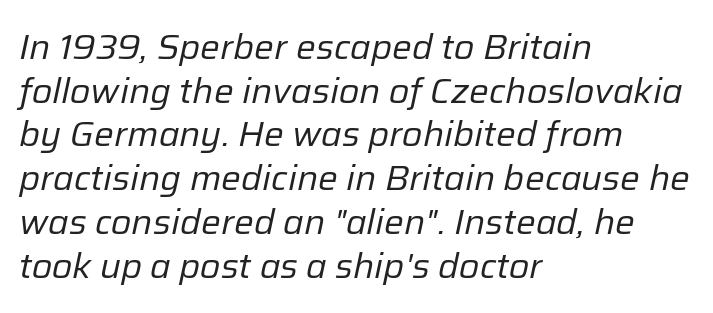
Leading: standard. No letter is thick-stroked: the sample isn't bold. Casual observation: everything's shoved over to the left. The words here are not underlined. The lettering tilts uniformly, giving the passage an italic look.
